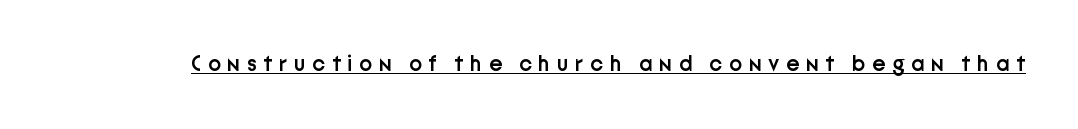
Q: Is the text bold? A: Semi-bold.
Q: Is the text italic (slanted)? A: No, it is upright.
Q: Is the text underlined? A: Yes.
Q: Is the spacing between letters normal or unusually wide? A: Unusually wide.
